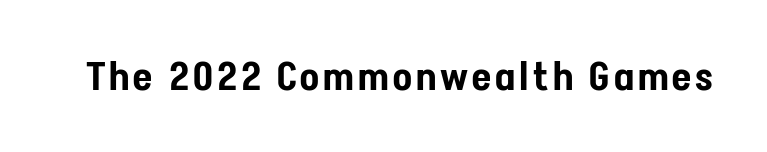
The image shows 39 px condensed sans-serif type, upright; set not underlined; low stroke contrast and a medium x-height.
